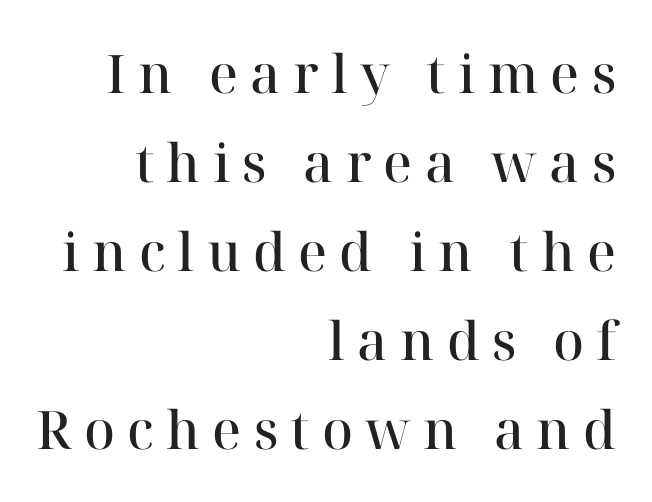
{"serif": "yes", "italic": "no", "bold": "semi", "weight": "semibold", "width": "normal", "stroke_contrast": "high", "x_height": "medium", "monospaced": "no", "underline": "no", "align": "right", "line_spacing": "normal", "line_spacing_ratio": 1.68, "letter_spacing": "wide", "letter_spacing_em": 0.23, "glyph_px": 53}
